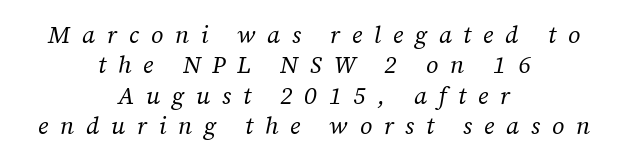
Q: Is the text bold? A: No.
Q: Is the text italic (slanted)? A: Yes, it leans right by about 12 degrees.
Q: Is the text underlined? A: No.
Q: How is the paragraph aligned? A: Centered.
Q: Is the spacing between letters normal or unusually wide? A: Unusually wide.
Q: Is the spacing between lines tight, normal or loose? A: Normal.
